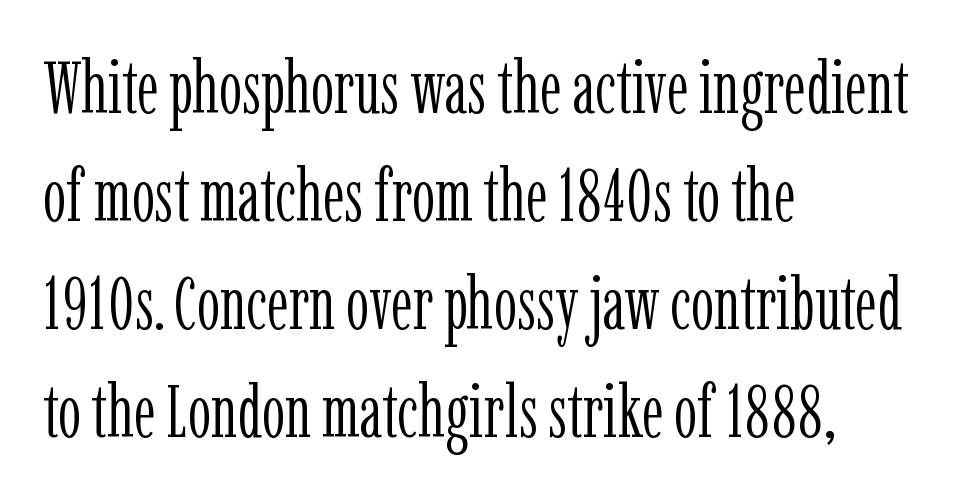
{"serif": "yes", "italic": "no", "bold": "no", "weight": "light", "width": "condensed", "stroke_contrast": "low", "x_height": "medium", "monospaced": "no", "underline": "no", "align": "left", "line_spacing": "normal", "line_spacing_ratio": 1.48, "letter_spacing": "normal", "letter_spacing_em": 0.0, "glyph_px": 73}
